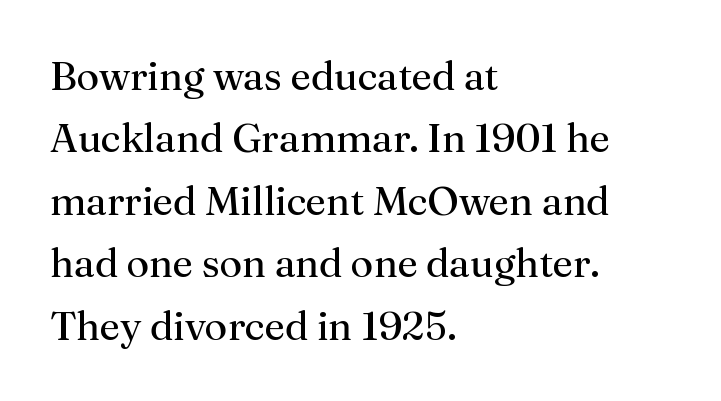
The image shows 40 px regular-weight serif type, upright; set left-aligned, normal line spacing (1.56x), normal letter spacing, not underlined; medium stroke contrast and a medium x-height.
